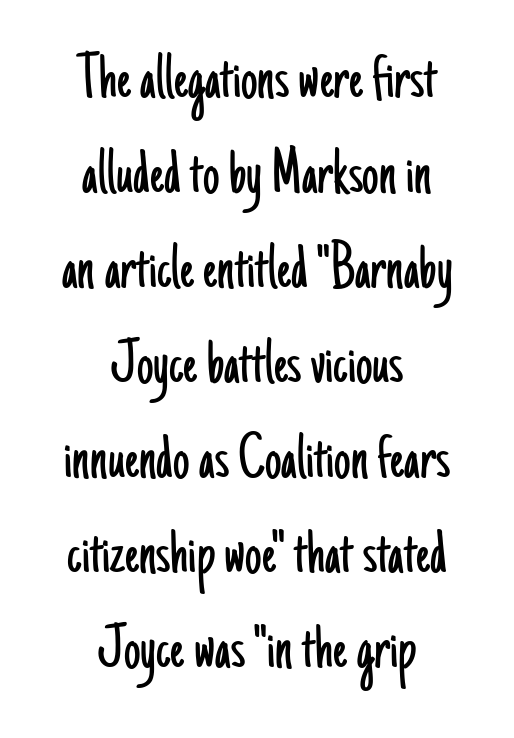
{"serif": "no", "italic": "no", "bold": "no", "weight": "light", "width": "condensed", "stroke_contrast": "low", "x_height": "small", "monospaced": "no", "underline": "no", "align": "center", "line_spacing": "normal", "line_spacing_ratio": 1.44, "letter_spacing": "normal", "letter_spacing_em": 0.0, "glyph_px": 66}
